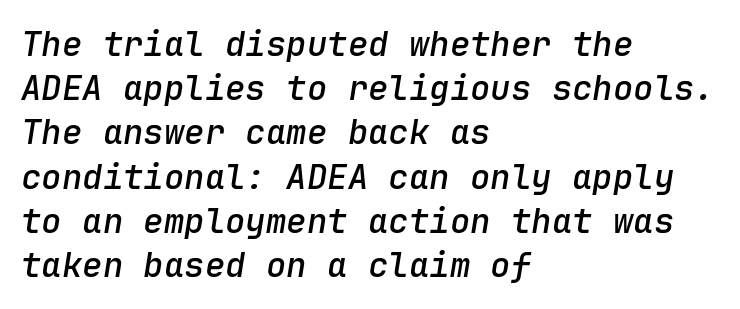
Casual observation: everything's shoved over to the left. Every character here occupies the same horizontal width, giving the sample a typewriter-like rhythm. Caption: standard tracking, unaltered. Only glyphs here, with clear space below each row.
